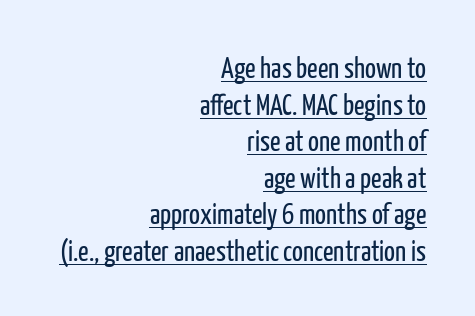
{"serif": "no", "italic": "no", "bold": "no", "weight": "regular", "width": "condensed", "stroke_contrast": "low", "x_height": "medium", "monospaced": "no", "underline": "yes", "align": "right", "line_spacing": "normal", "line_spacing_ratio": 1.26, "letter_spacing": "normal", "letter_spacing_em": 0.0, "glyph_px": 29}
